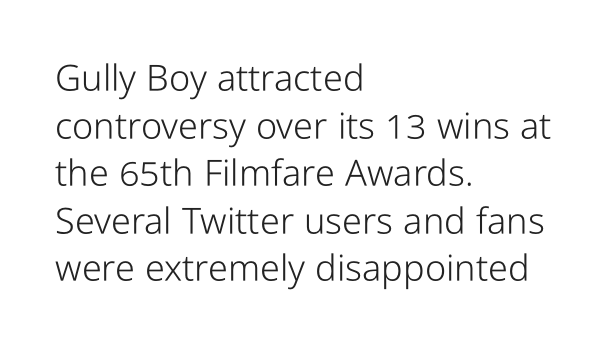
Unlike italic type, these characters show no tilt at all. The text was rendered using a sans face with plain stroke endings. Varying glyph widths throughout — classic text-font behaviour. Leading: standard. The rag falls on the right side of this text block.
